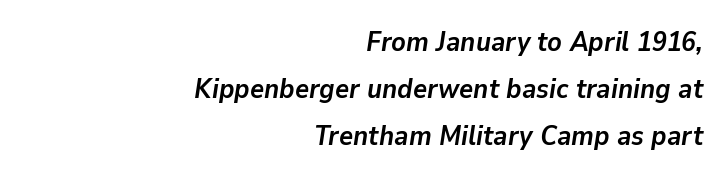
The image shows 27 px bold type, italic (leaning right); set right-aligned, line spacing 1.74x, normal letter spacing, not underlined.
